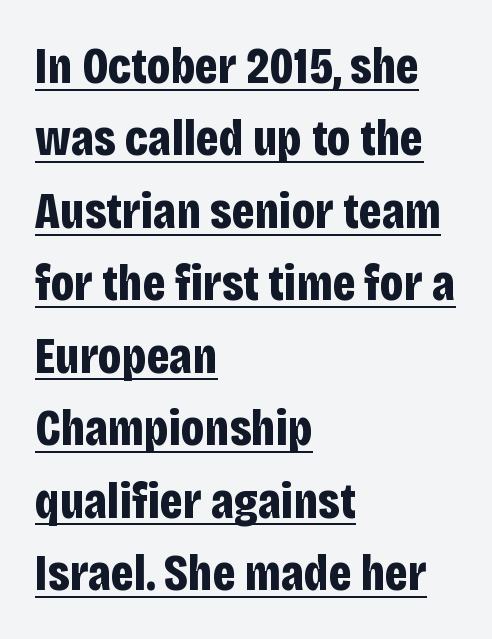
The image shows 51 px bold, condensed sans-serif type, upright; set left-aligned, normal line spacing (1.42x), normal letter spacing, underlined; low stroke contrast and a large x-height.
